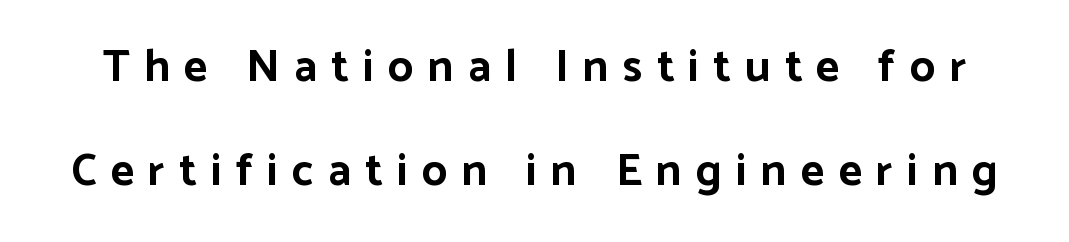
The image shows 45 px bold sans-serif type, upright; set loose line spacing (2.32x), unusually wide letter spacing (+0.32 em), not underlined; low stroke contrast and a medium x-height.
